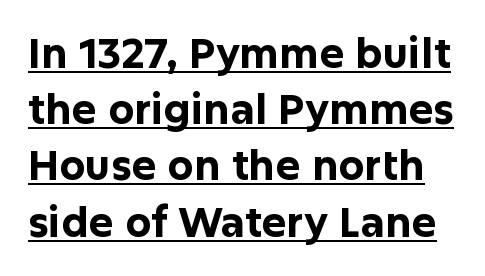
Q: Is the text bold? A: Yes.
Q: Is the text italic (slanted)? A: No, it is upright.
Q: Is the typeface a serif or a sans-serif typeface? A: Sans-serif.
Q: Is the text underlined? A: Yes.
Q: Is the spacing between letters normal or unusually wide? A: Normal.
Q: Is the spacing between lines tight, normal or loose? A: Normal.
Q: Width (condensed, normal, or wide)? A: Normal.
Q: Stroke contrast? A: Low.
Q: x-height? A: Medium.
Q: Monospaced? A: No.
